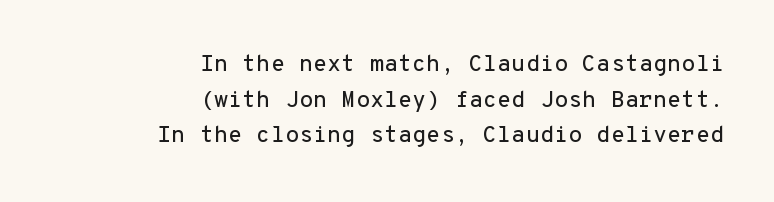
The image shows 23 px text type, upright; set right-aligned, normal line spacing (1.55x), normal letter spacing, not underlined.
